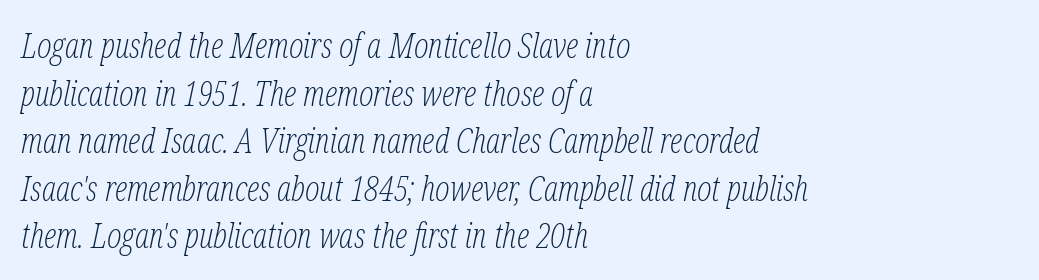
The typeface chosen for these lines features serifs. Looks like regular typesetting: each glyph gets only the width it needs. Nobody drew a line under any word here. The block of text has a typical density, with ordinary space between rows.
